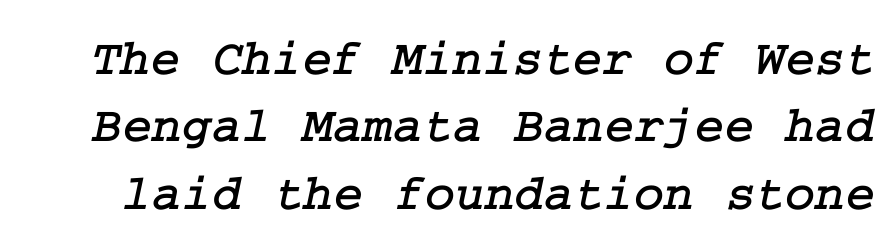
The image shows 51 px serif type; set normal line spacing (1.32x), normal letter spacing, not underlined; low stroke contrast and a medium x-height.
